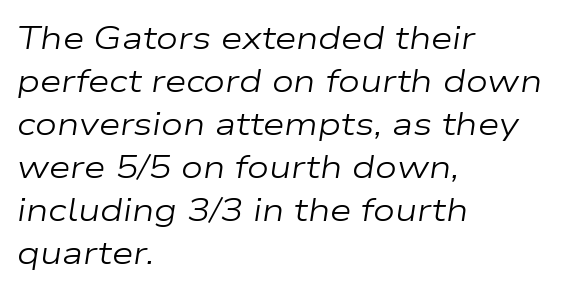
Q: Is the text bold? A: No.
Q: Is the text italic (slanted)? A: Yes, it leans right by about 9 degrees.
Q: Is the text underlined? A: No.
Q: How is the paragraph aligned? A: Left-aligned.
Q: Is the spacing between letters normal or unusually wide? A: Normal.
Q: Is the spacing between lines tight, normal or loose? A: Normal.
Q: Width (condensed, normal, or wide)? A: Wide.
Q: Stroke contrast? A: Low.
Q: x-height? A: Medium.
Q: Monospaced? A: No.
